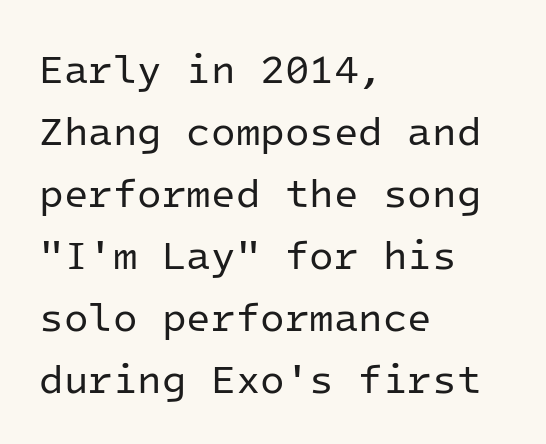
{"serif": "no", "italic": "no", "bold": "no", "weight": "regular", "width": "normal", "stroke_contrast": "low", "x_height": "medium", "monospaced": "yes", "underline": "no", "align": "left", "line_spacing": "normal", "line_spacing_ratio": 1.55, "letter_spacing": "normal", "letter_spacing_em": 0.0, "glyph_px": 40}
